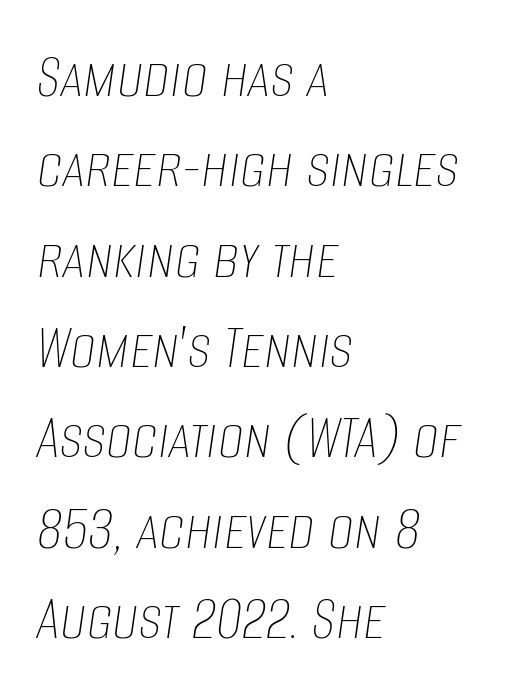
Is the block centered? No — it sits flush against the left margin. No extra ink here — the face is not bold. You could not count columns in this text — the font is proportionally spaced. Notice how descenders clear the ascenders below comfortably — that's standard leading.
